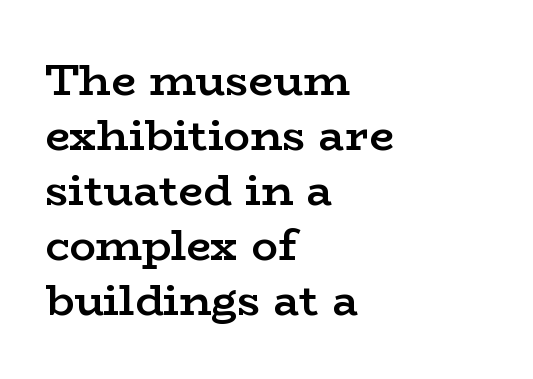
Q: Is the text bold? A: Semi-bold.
Q: Is the text italic (slanted)? A: No, it is upright.
Q: Is the typeface a serif or a sans-serif typeface? A: Serif.
Q: Is the text underlined? A: No.
Q: How is the paragraph aligned? A: Left-aligned.
Q: Is the spacing between letters normal or unusually wide? A: Normal.
Q: Is the spacing between lines tight, normal or loose? A: Normal.
Q: Width (condensed, normal, or wide)? A: Wide.
Q: Stroke contrast? A: Low.
Q: x-height? A: Medium.
Q: Monospaced? A: No.
